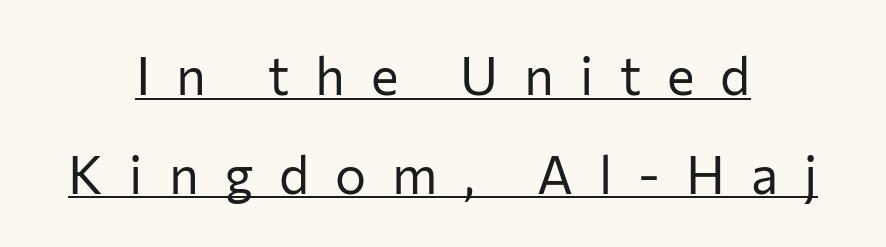
Q: Is the text bold? A: No.
Q: Is the text italic (slanted)? A: No, it is upright.
Q: Is the typeface a serif or a sans-serif typeface? A: Sans-serif.
Q: Is the text underlined? A: Yes.
Q: How is the paragraph aligned? A: Centered.
Q: Is the spacing between letters normal or unusually wide? A: Unusually wide.
Q: Is the spacing between lines tight, normal or loose? A: Loose.
Q: Width (condensed, normal, or wide)? A: Normal.
Q: Stroke contrast? A: Low.
Q: x-height? A: Medium.
Q: Monospaced? A: No.
